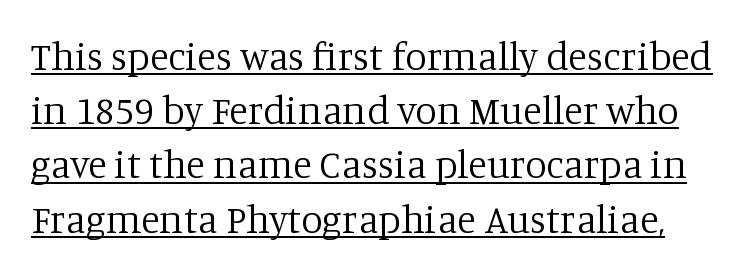
You can tell from the footed stems that serif type was used. Default kerning and tracking; the words read as compact shapes. This is underlined copy, the kind a proofreader might mark for attention. On a weight scale, this lands at 450 or below.
